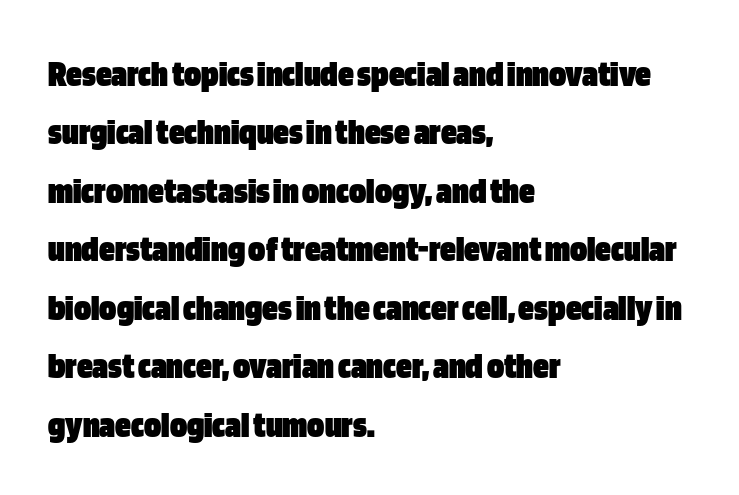
{"serif": "no", "italic": "no", "bold": "yes", "weight": "heavy", "width": "condensed", "stroke_contrast": "low", "x_height": "large", "monospaced": "no", "underline": "no", "align": "left", "line_spacing": "normal", "line_spacing_ratio": 1.5, "letter_spacing": "normal", "letter_spacing_em": 0.0, "glyph_px": 39}
